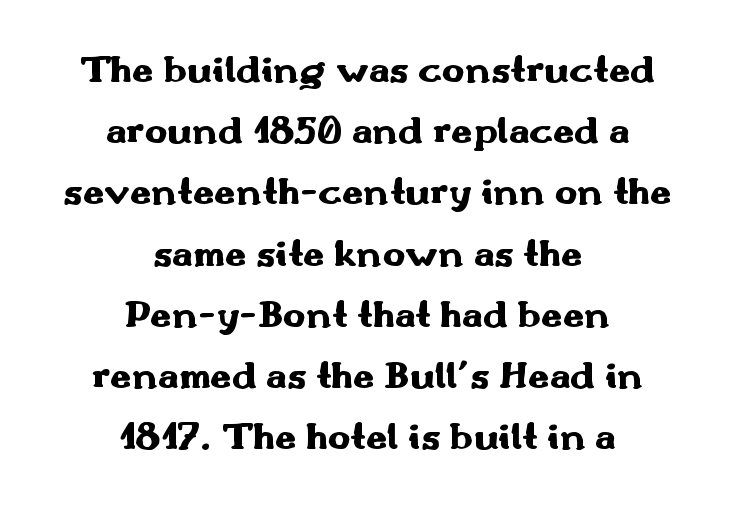
Normally led — the rows are evenly, conventionally spaced. Characters remain perfectly vertical along every line. The typesetter chose a symmetrical, centered arrangement here. Note the varied advance widths — an 'i' is clearly narrower than an 'm'. This sample uses a sans-serif face. Thick stems and heavy bowls — unmistakably bold.
